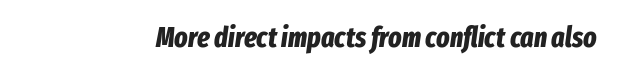
Compared with typical body copy, the letter spacing here is the same. Would a proofreader flag this as italicized? Yes. The letters advance in unequal steps, a hallmark of proportional type. The strip under each line holds only bare page. Set as a true bold cut, around the 700 mark.
